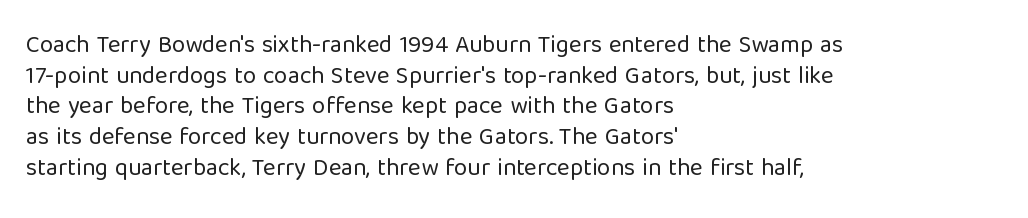
Is the type heavy? It reads as light-to-regular instead. Leftover space on each line is placed entirely after the last word. Characters follow at the spacing the type designer built in. The passage shown stacks its lines at a standard gap.
